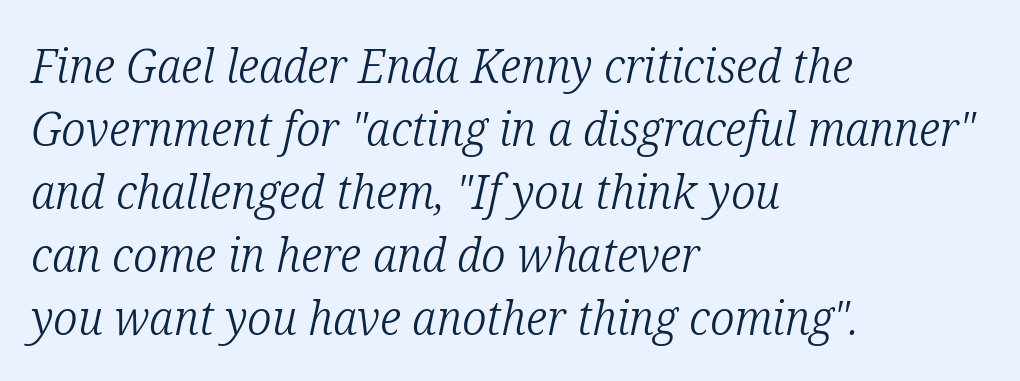
{"serif": "yes", "italic": "yes", "lean": "right", "slant_degrees": 12, "bold": "no", "weight": "light", "width": "condensed", "stroke_contrast": "low", "x_height": "medium", "monospaced": "no", "underline": "no", "align": "left", "line_spacing": "normal", "line_spacing_ratio": 1.31, "letter_spacing": "normal", "letter_spacing_em": 0.0, "glyph_px": 48}
